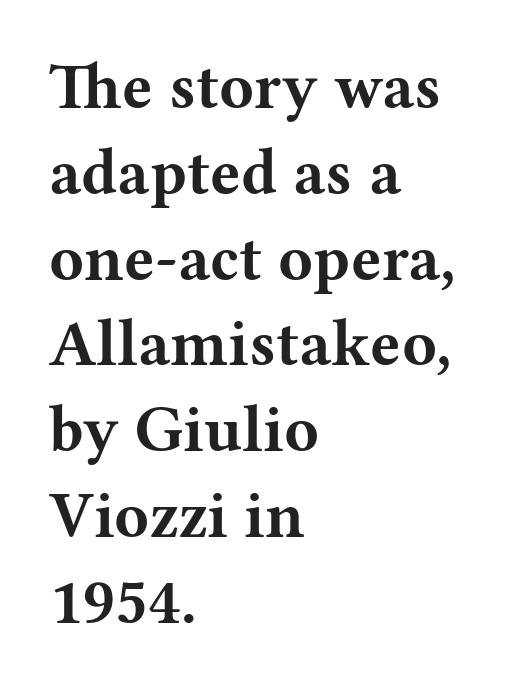
Yep, those are serifs on the letters. Ascenders rise straight up at ninety degrees. Only glyphs here, with clear space below each row. Looks like regular typesetting: each glyph gets only the width it needs.
